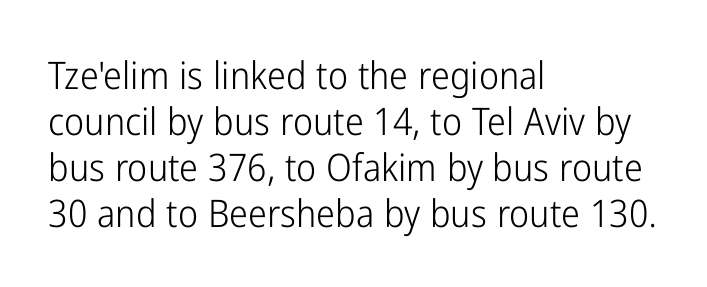
The image shows 38 px light, condensed sans-serif type, upright; set left-aligned, line spacing 1.21x, normal letter spacing, not underlined; low stroke contrast and a medium x-height.
